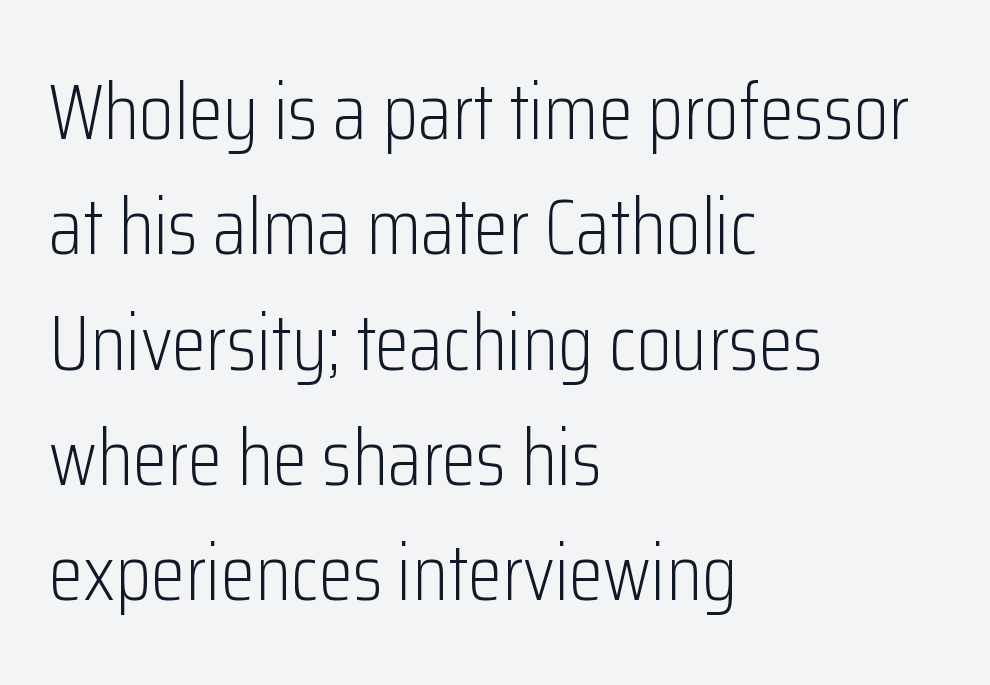
Q: Is the text bold? A: No.
Q: Is the text italic (slanted)? A: No, it is upright.
Q: Is the typeface a serif or a sans-serif typeface? A: Sans-serif.
Q: Is the text underlined? A: No.
Q: How is the paragraph aligned? A: Left-aligned.
Q: Is the spacing between letters normal or unusually wide? A: Normal.
Q: Is the spacing between lines tight, normal or loose? A: Normal.
Q: Width (condensed, normal, or wide)? A: Condensed.
Q: Stroke contrast? A: Low.
Q: x-height? A: Medium.
Q: Monospaced? A: No.
